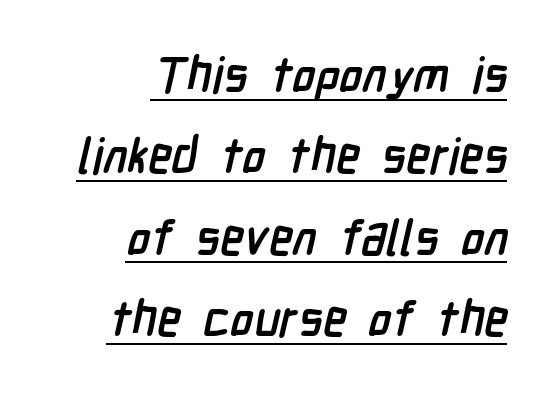
{"serif": "no", "bold": "yes", "weight": "semibold", "width": "condensed", "stroke_contrast": "low", "x_height": "medium", "monospaced": "no", "underline": "yes", "align": "right", "line_spacing": "normal", "line_spacing_ratio": 1.66, "letter_spacing": "normal", "letter_spacing_em": 0.0, "glyph_px": 49}
